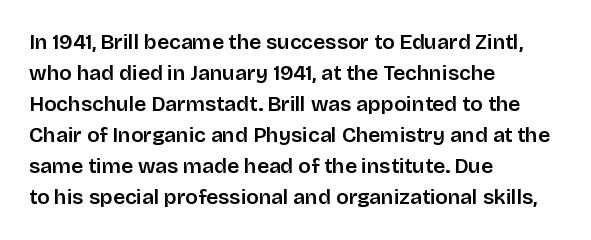
The image shows 21 px text type, upright; set left-aligned, normal line spacing (1.48x), normal letter spacing, not underlined.
